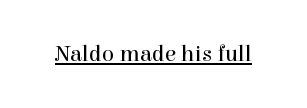
Q: Is the text bold? A: No.
Q: Is the text italic (slanted)? A: No, it is upright.
Q: Is the text underlined? A: Yes.
Q: Is the spacing between letters normal or unusually wide? A: Normal.
